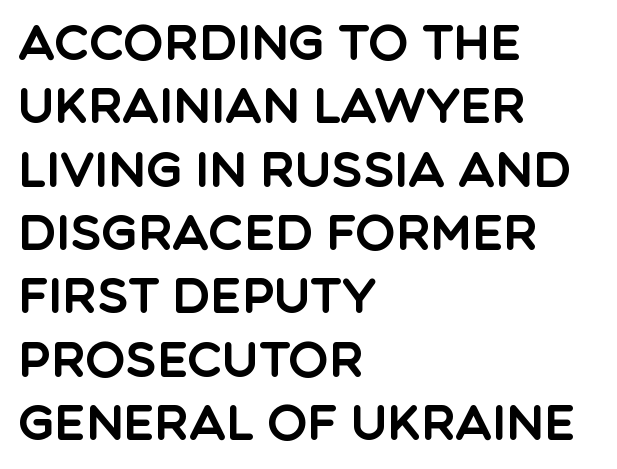
Short note: letters normally spaced. Alignment: flush left. Examine the stroke ends and you'll find no serifs. Note the varied advance widths — an 'i' is clearly narrower than an 'm'. The lettering stays uniformly vertical, giving the passage a roman look.
